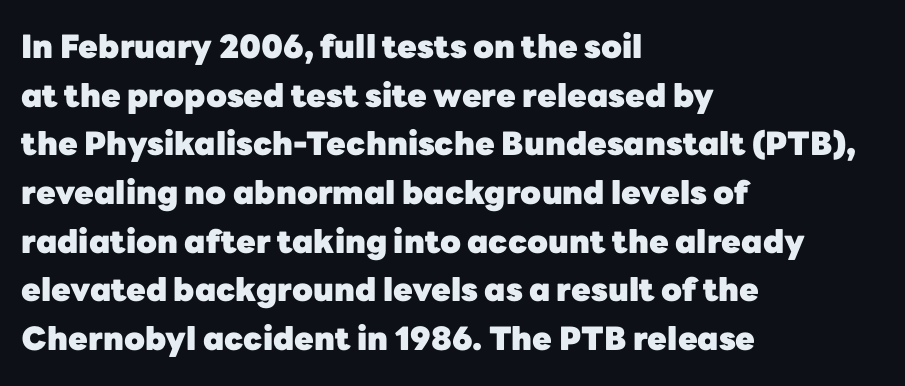
The image shows 32 px heavy sans-serif type, upright; set left-aligned, normal line spacing (1.52x), normal letter spacing, not underlined; low stroke contrast and a medium x-height.
